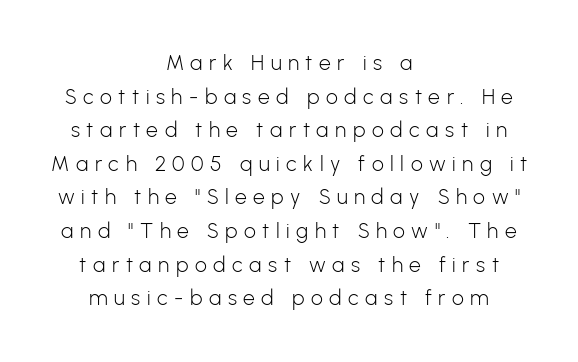
The image shows 21 px text type, upright; set centered, normal line spacing (1.6x), unusually wide letter spacing (+0.31 em), not underlined.
